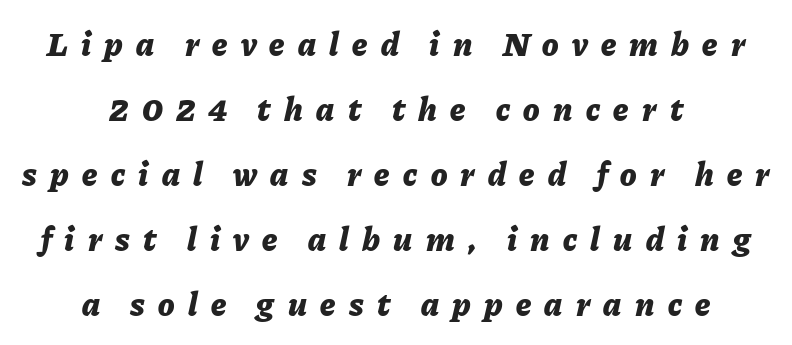
The image shows 34 px bold type, italic (leaning right); set centered, loose line spacing (1.91x), unusually wide letter spacing (+0.39 em), not underlined; low stroke contrast and a medium x-height.
